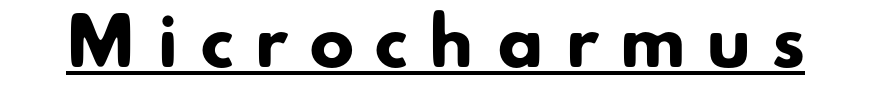
{"serif": "no", "bold": "yes", "weight": "heavy", "width": "normal", "stroke_contrast": "low", "x_height": "small", "monospaced": "no", "underline": "yes", "letter_spacing": "wide", "letter_spacing_em": 0.33, "glyph_px": 66}
